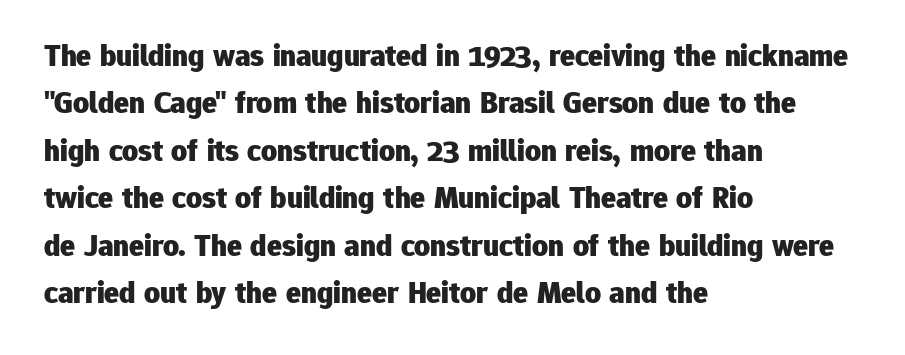
The image shows 31 px heavy sans-serif type, upright; set left-aligned, normal line spacing (1.53x), normal letter spacing, not underlined; low stroke contrast and a medium x-height.
